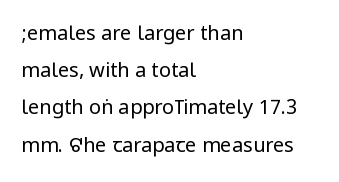
The image shows 20 px text type, upright; set left-aligned, line spacing 1.86x, normal letter spacing, not underlined.
